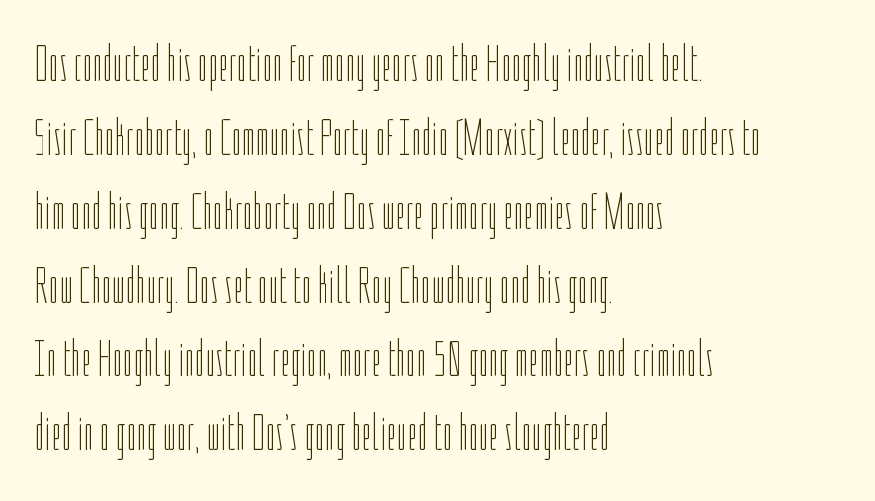
Q: Is the text bold? A: No.
Q: Is the text italic (slanted)? A: No, it is upright.
Q: Is the text underlined? A: No.
Q: How is the paragraph aligned? A: Left-aligned.
Q: Is the spacing between letters normal or unusually wide? A: Normal.
Q: Is the spacing between lines tight, normal or loose? A: Normal.
Q: Width (condensed, normal, or wide)? A: Condensed.
Q: Stroke contrast? A: Low.
Q: x-height? A: Medium.
Q: Monospaced? A: No.
